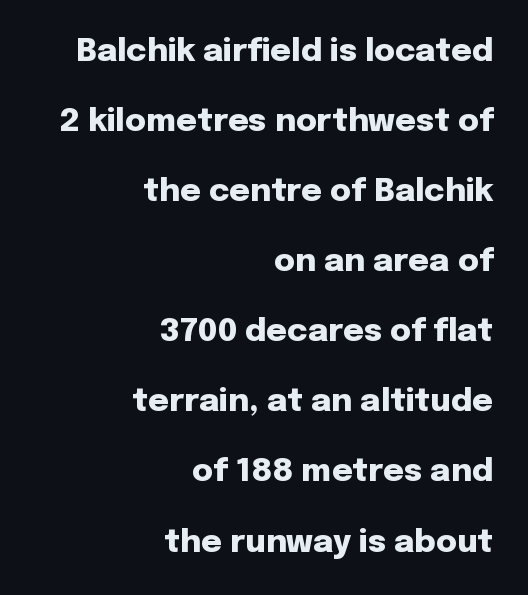
These lines stand farther apart than default settings would place them. The text was rendered using a sans face with plain stroke endings. As a designer I'd log this as weight 700, bold. Is the block centered? No — it sits flush against the right margin.
